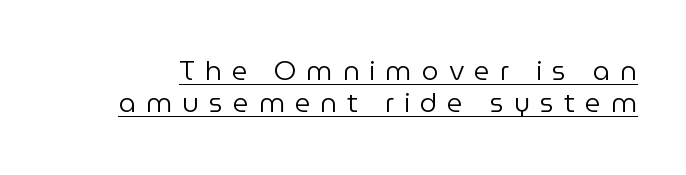
The image shows 27 px text type, upright; set line spacing 1.2x, unusually wide letter spacing (+0.37 em), underlined.
